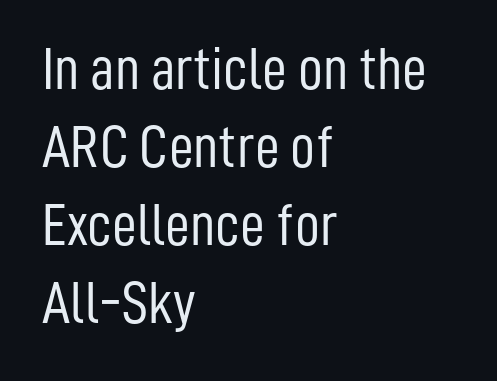
Q: Is the text bold? A: No.
Q: Is the text italic (slanted)? A: No, it is upright.
Q: Is the typeface a serif or a sans-serif typeface? A: Sans-serif.
Q: Is the text underlined? A: No.
Q: How is the paragraph aligned? A: Left-aligned.
Q: Is the spacing between letters normal or unusually wide? A: Normal.
Q: Is the spacing between lines tight, normal or loose? A: Normal.
Q: Width (condensed, normal, or wide)? A: Condensed.
Q: Stroke contrast? A: Low.
Q: x-height? A: Medium.
Q: Monospaced? A: No.
